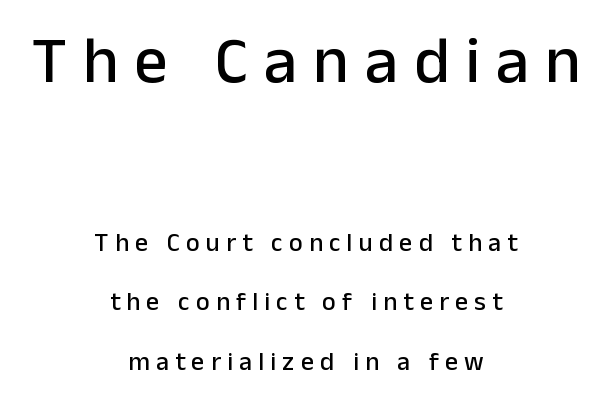
The image shows 66 px sans-serif type, upright; set centered, loose line spacing (2.3x), unusually wide letter spacing (+0.24 em), not underlined; the first (top) block is 2.54x larger; low stroke contrast and a medium x-height.
